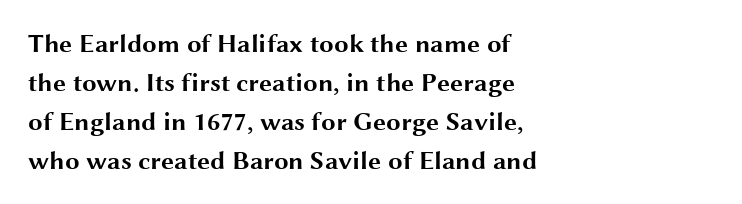
{"italic": "no", "bold": "yes", "underline": "no", "align": "left", "line_spacing": "normal", "line_spacing_ratio": 1.5, "letter_spacing": "normal", "letter_spacing_em": 0.0, "glyph_px": 26}
